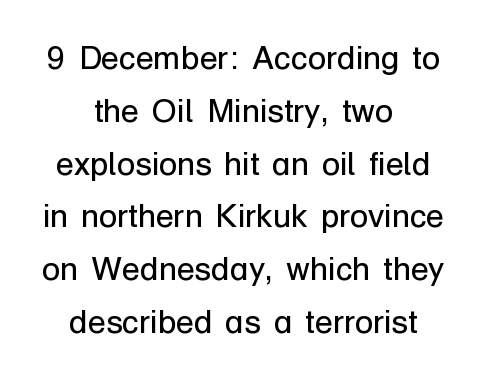
Q: Is the text bold? A: No.
Q: Is the text italic (slanted)? A: No, it is upright.
Q: Is the typeface a serif or a sans-serif typeface? A: Sans-serif.
Q: Is the text underlined? A: No.
Q: How is the paragraph aligned? A: Centered.
Q: Is the spacing between letters normal or unusually wide? A: Normal.
Q: Is the spacing between lines tight, normal or loose? A: Normal.
Q: Width (condensed, normal, or wide)? A: Normal.
Q: Stroke contrast? A: Low.
Q: x-height? A: Medium.
Q: Monospaced? A: No.
